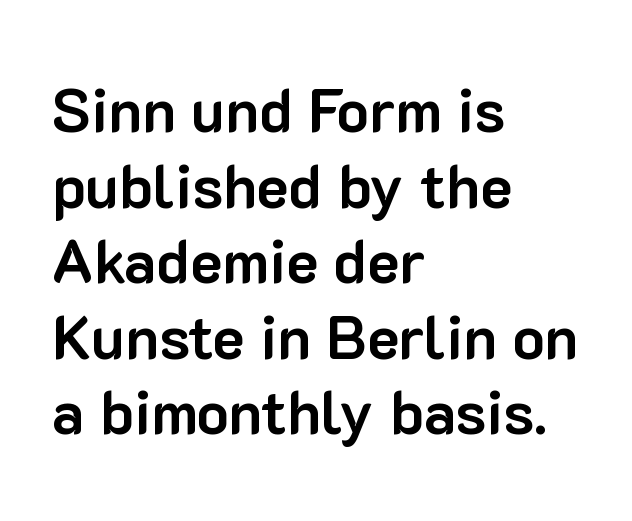
The image shows 60 px bold sans-serif type, upright; set left-aligned, normal line spacing (1.26x), normal letter spacing, not underlined; low stroke contrast and a medium x-height.
